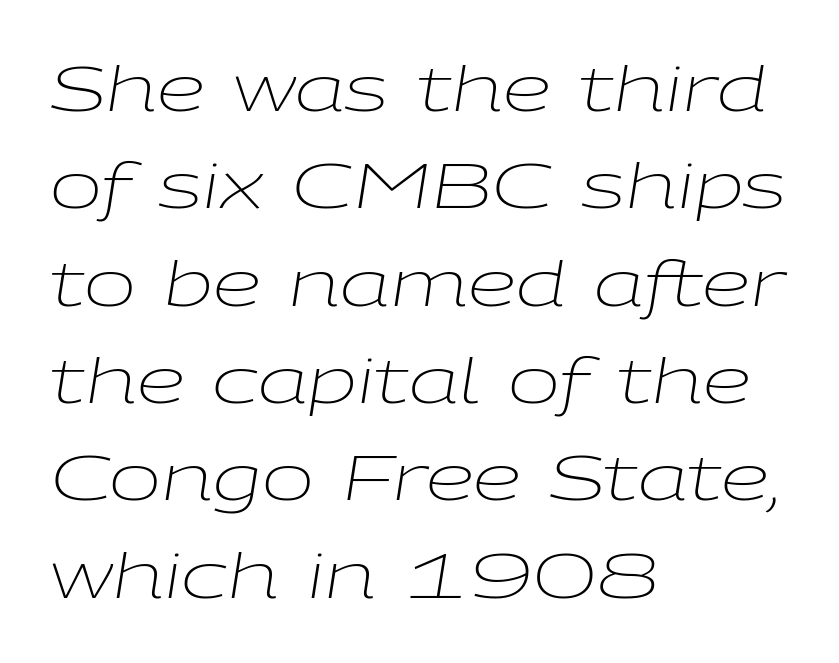
{"italic": "yes", "lean": "right", "slant_degrees": 9, "bold": "no", "weight": "light", "width": "wide", "stroke_contrast": "low", "x_height": "medium", "monospaced": "no", "underline": "no", "align": "left", "line_spacing": "normal", "line_spacing_ratio": 1.57, "letter_spacing": "normal", "letter_spacing_em": 0.0, "glyph_px": 62}
